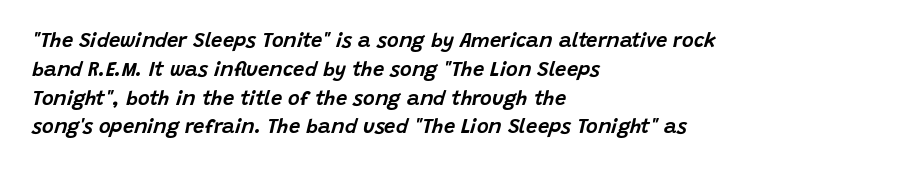
The image shows 20 px text type, italic (leaning right); set left-aligned, normal line spacing (1.44x), normal letter spacing, not underlined.
